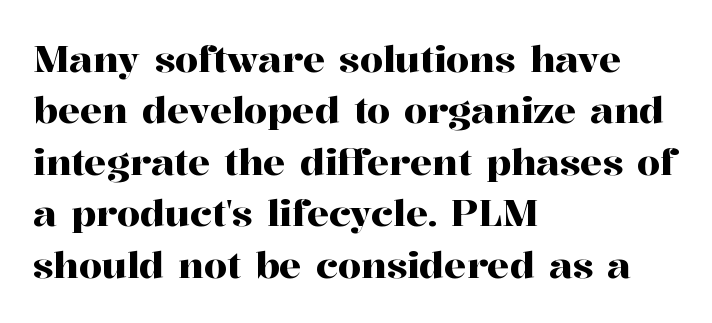
Q: Is the text italic (slanted)? A: No, it is upright.
Q: Is the typeface a serif or a sans-serif typeface? A: Serif.
Q: Is the text underlined? A: No.
Q: How is the paragraph aligned? A: Left-aligned.
Q: Is the spacing between letters normal or unusually wide? A: Normal.
Q: Is the spacing between lines tight, normal or loose? A: Normal.
Q: Width (condensed, normal, or wide)? A: Normal.
Q: Stroke contrast? A: High.
Q: x-height? A: Medium.
Q: Monospaced? A: No.
